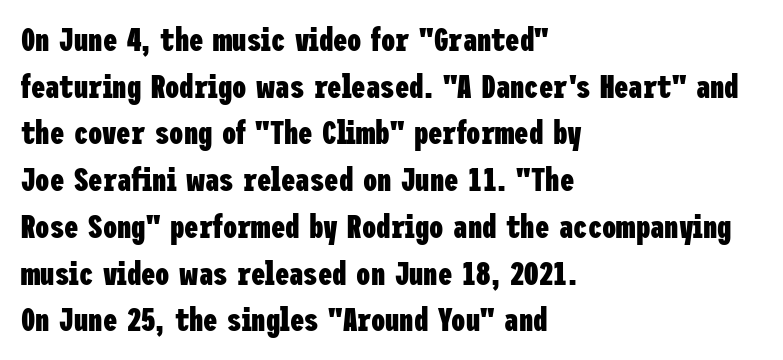
Q: Is the text bold? A: Yes.
Q: Is the text italic (slanted)? A: No, it is upright.
Q: Is the typeface a serif or a sans-serif typeface? A: Sans-serif.
Q: Is the text underlined? A: No.
Q: How is the paragraph aligned? A: Left-aligned.
Q: Is the spacing between letters normal or unusually wide? A: Normal.
Q: Is the spacing between lines tight, normal or loose? A: Normal.
Q: Width (condensed, normal, or wide)? A: Condensed.
Q: Stroke contrast? A: Low.
Q: x-height? A: Medium.
